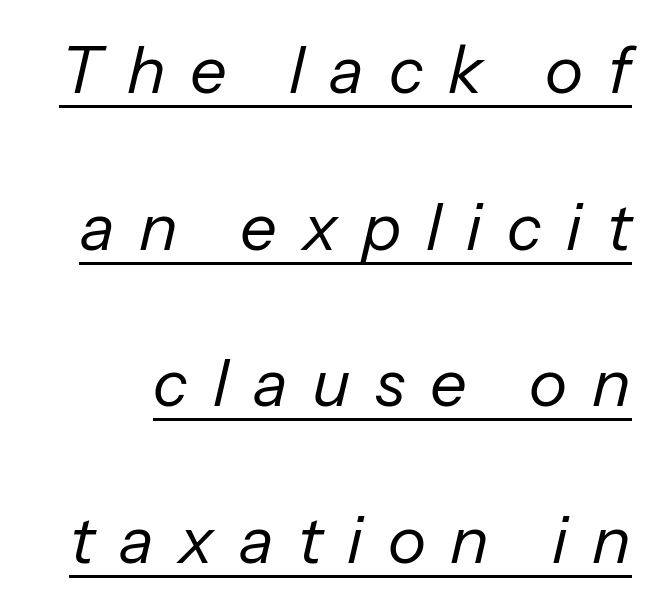
The face used here is rendered with a markedly widened letterfit. Italic? Definitely — the glyphs are oblique. Like a heading marked for emphasis, these lines bear an underscore. This sample trades compactness for vertical openness between lines. The weight would be labelled regular, book, light, or lighter still. The letters advance in unequal steps, a hallmark of proportional type.
